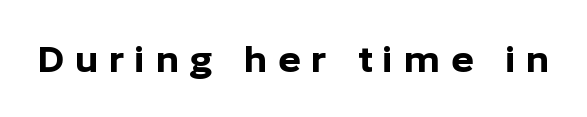
Display-style spreading of the glyphs; the letterfit is very open. Notice how thick the strokes are: this is what a full bold looks like. The typeface chosen for these lines omits serifs. The gap between lines stays unmarked.
